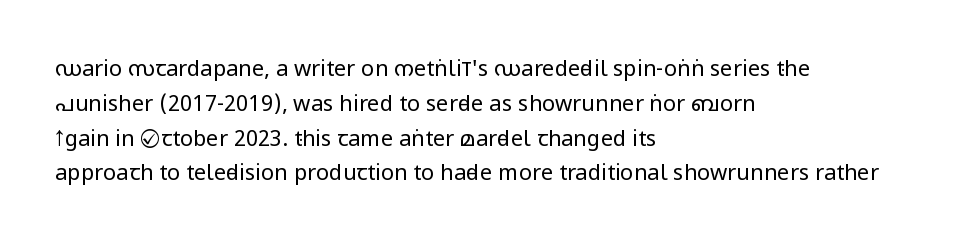
Q: Is the text bold? A: No.
Q: Is the text italic (slanted)? A: No, it is upright.
Q: Is the text underlined? A: No.
Q: How is the paragraph aligned? A: Left-aligned.
Q: Is the spacing between letters normal or unusually wide? A: Normal.
Q: Is the spacing between lines tight, normal or loose? A: Normal.
